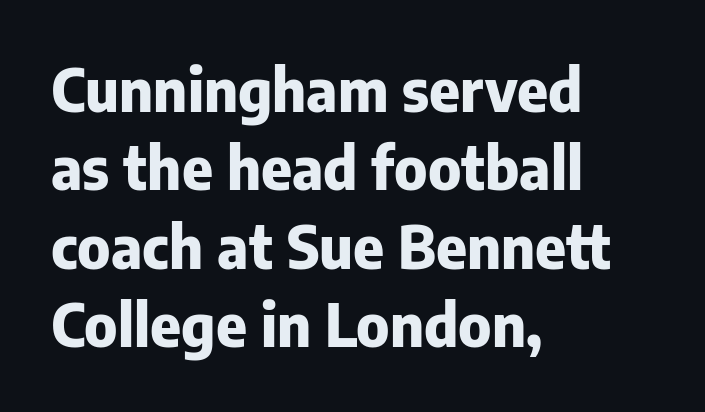
The image shows 59 px heavy sans-serif type, upright; set left-aligned, normal line spacing (1.33x), normal letter spacing, not underlined; low stroke contrast and a medium x-height.
